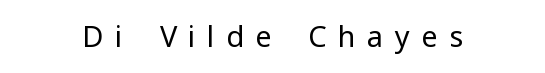
Q: Is the text bold? A: No.
Q: Is the text italic (slanted)? A: No, it is upright.
Q: Is the typeface a serif or a sans-serif typeface? A: Sans-serif.
Q: Is the text underlined? A: No.
Q: How is the paragraph aligned? A: Centered.
Q: Is the spacing between letters normal or unusually wide? A: Unusually wide.
Q: Width (condensed, normal, or wide)? A: Normal.
Q: Stroke contrast? A: Low.
Q: x-height? A: Medium.
Q: Monospaced? A: No.
